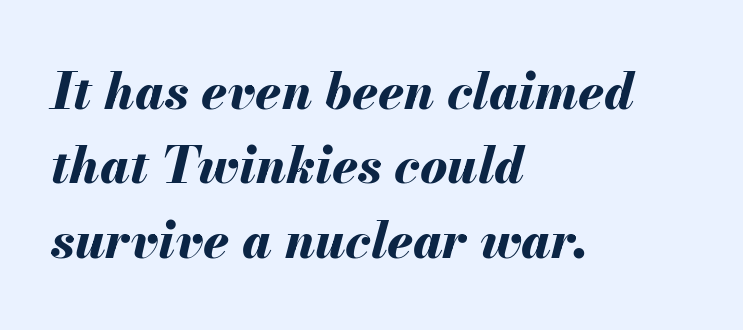
Layout note: lines flush left. Spacing verdict: proportional, widths tailored to each character. This is heavy type, rendered in bold. Spacing between characters is what you'd get straight out of the box. Words float on clear page, feet unadorned. How would I describe the line gaps? Plain and ordinary.
